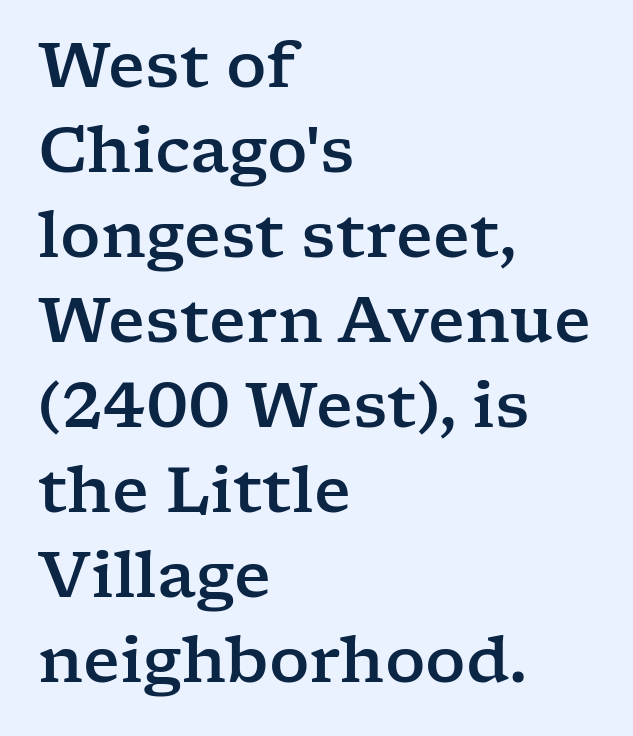
The image shows 63 px wide serif type, upright; set left-aligned, normal line spacing (1.35x), normal letter spacing, not underlined; low stroke contrast and a medium x-height.
